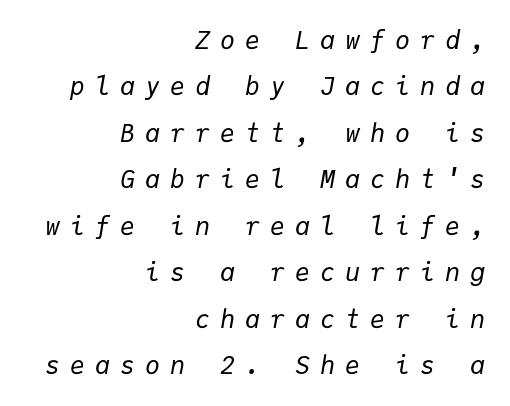
Q: Is the text bold? A: No.
Q: Is the text italic (slanted)? A: Yes, it leans right by about 9 degrees.
Q: Is the text underlined? A: No.
Q: How is the paragraph aligned? A: Right-aligned.
Q: Is the spacing between letters normal or unusually wide? A: Unusually wide.
